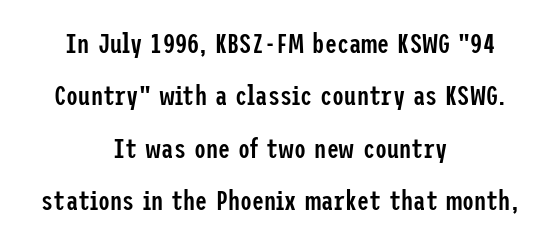
Honestly, the rows look like they've been pulled way apart. The words here are not underlined. There is no visible air inserted between adjacent glyphs. Caption: semibold face, moderately heavy strokes. Where is the straight margin? There isn't one; the lines are centered. Quick note: not italic, upright.
